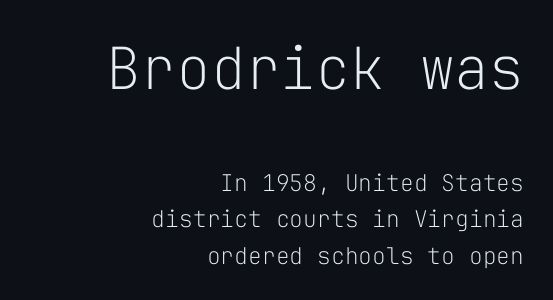
Think of a typewriter: that constant character pitch is what you see here. If you drew a ruler down the right edge, every line would touch it. The first block has been scaled up relative to the second. Decoration check: the copy has no underline. Nothing unusual about the tracking: characters are spaced as the font intends.
